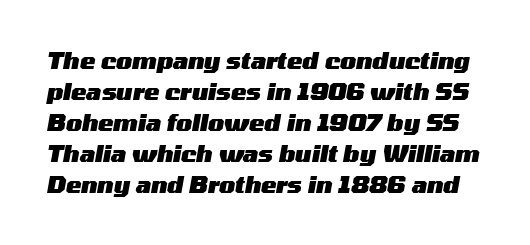
{"italic": "yes", "lean": "right", "slant_degrees": 10, "bold": "yes", "underline": "no", "line_spacing": "normal", "line_spacing_ratio": 1.35, "letter_spacing": "normal", "letter_spacing_em": 0.0, "glyph_px": 23}
